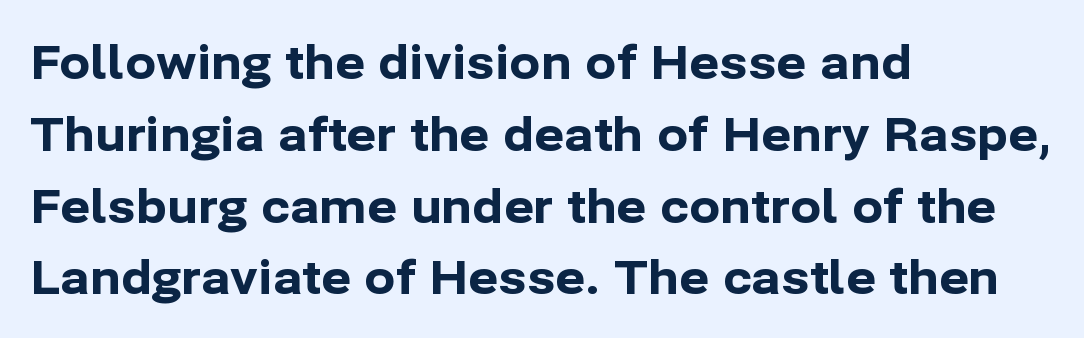
The image shows 46 px bold sans-serif type, upright; set left-aligned, normal line spacing (1.56x), normal letter spacing, not underlined; low stroke contrast and a medium x-height.
